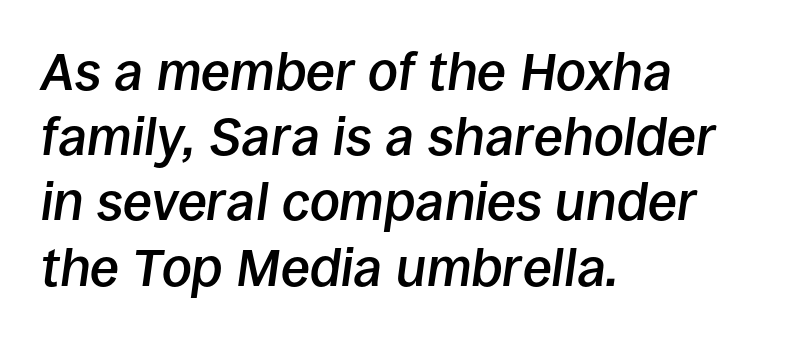
The image shows 53 px semibold type, italic (leaning right); set left-aligned, line spacing 1.23x, normal letter spacing, not underlined; low stroke contrast and a large x-height.
